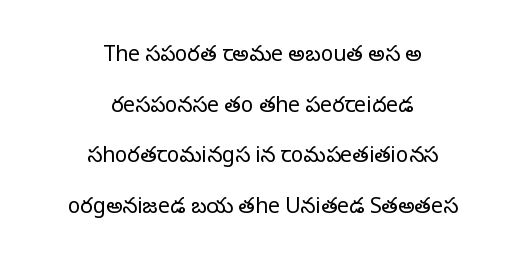
Q: Is the text bold? A: No.
Q: Is the text italic (slanted)? A: No, it is upright.
Q: Is the text underlined? A: No.
Q: How is the paragraph aligned? A: Centered.
Q: Is the spacing between letters normal or unusually wide? A: Normal.
Q: Is the spacing between lines tight, normal or loose? A: Loose.
